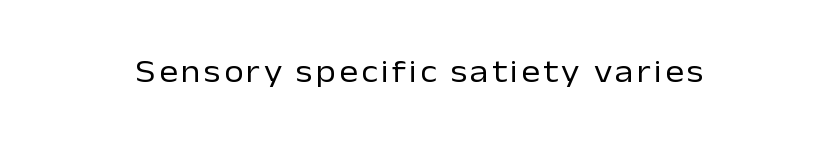
The image shows 32 px regular-weight sans-serif type, upright; set not underlined; low stroke contrast and a medium x-height.
